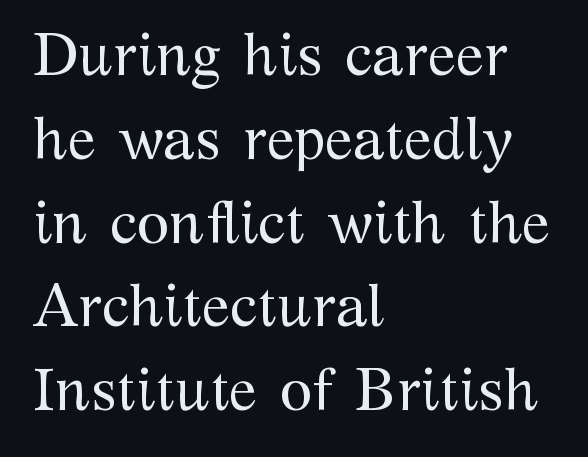
The image shows 59 px regular-weight serif type, upright; set left-aligned, normal line spacing (1.42x), normal letter spacing, not underlined; medium stroke contrast and a medium x-height.
